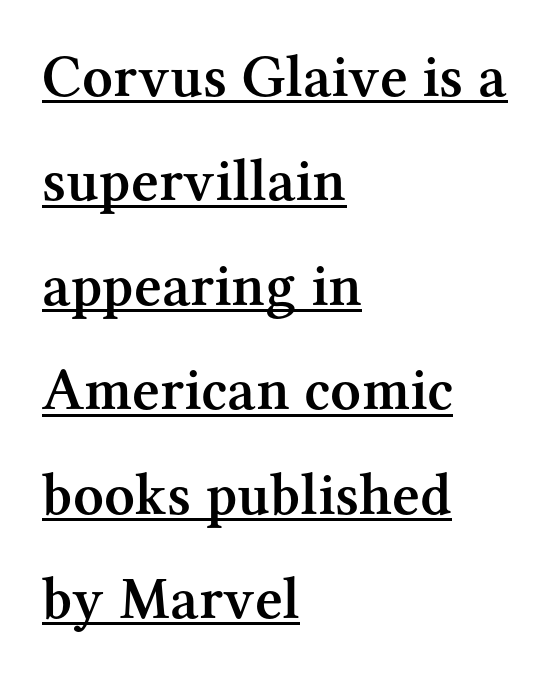
The image shows 60 px semibold serif type, upright; set left-aligned, line spacing 1.74x, normal letter spacing, underlined; medium stroke contrast and a medium x-height.
